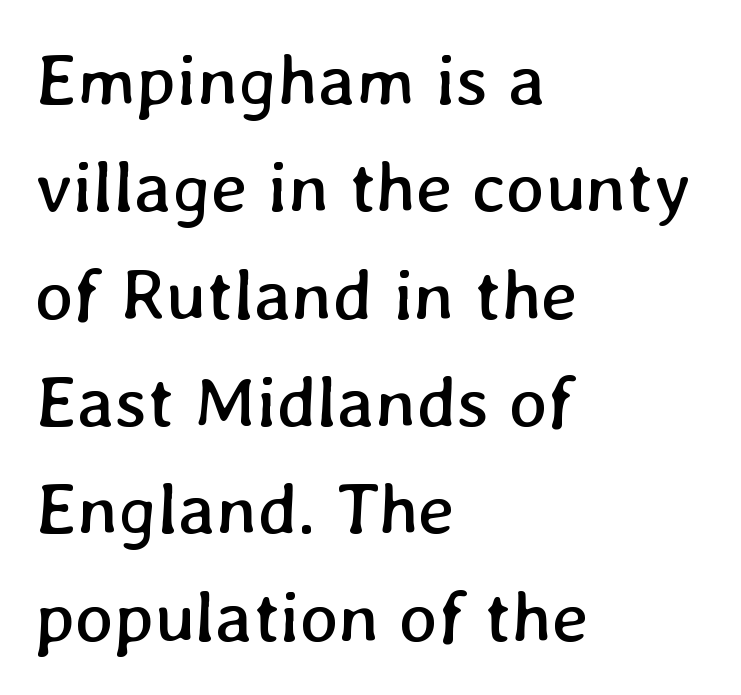
Quick note: interline space is typical. These lines stack with their left ends in a neat column. Weight class: somewhere from thin through regular. A typesetter would call this proportional, since set widths differ per character. Descenders are the only things crossing below the line. This rendering leaves character spacing at its baseline value.
